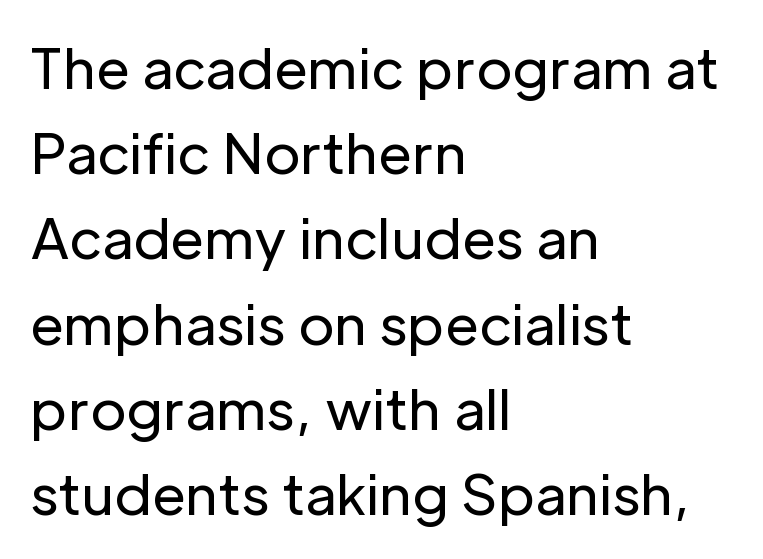
Q: Is the text bold? A: No.
Q: Is the text italic (slanted)? A: No, it is upright.
Q: Is the typeface a serif or a sans-serif typeface? A: Sans-serif.
Q: Is the text underlined? A: No.
Q: How is the paragraph aligned? A: Left-aligned.
Q: Is the spacing between letters normal or unusually wide? A: Normal.
Q: Is the spacing between lines tight, normal or loose? A: Normal.
Q: Width (condensed, normal, or wide)? A: Normal.
Q: Stroke contrast? A: Low.
Q: x-height? A: Medium.
Q: Monospaced? A: No.
